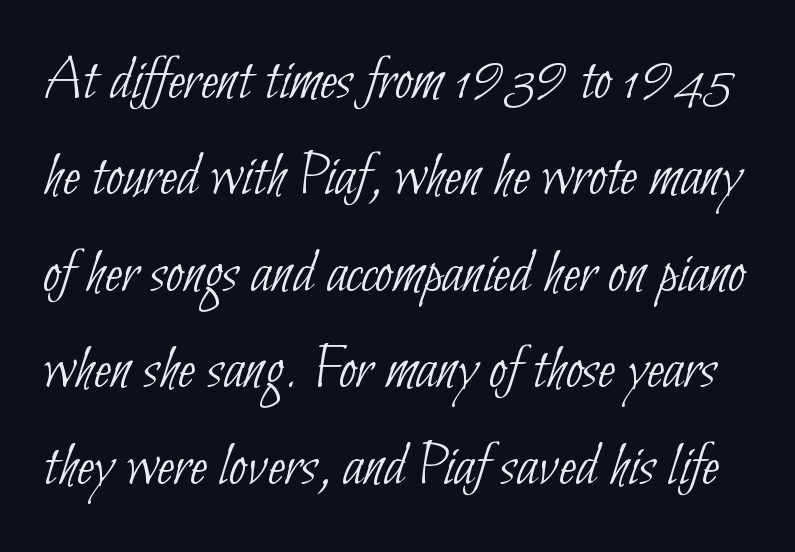
Q: Is the text bold? A: No.
Q: Is the typeface a serif or a sans-serif typeface? A: Sans-serif.
Q: Is the text underlined? A: No.
Q: Is the spacing between letters normal or unusually wide? A: Normal.
Q: Is the spacing between lines tight, normal or loose? A: Normal.
Q: Width (condensed, normal, or wide)? A: Condensed.
Q: Stroke contrast? A: Low.
Q: x-height? A: Small.
Q: Monospaced? A: No.
